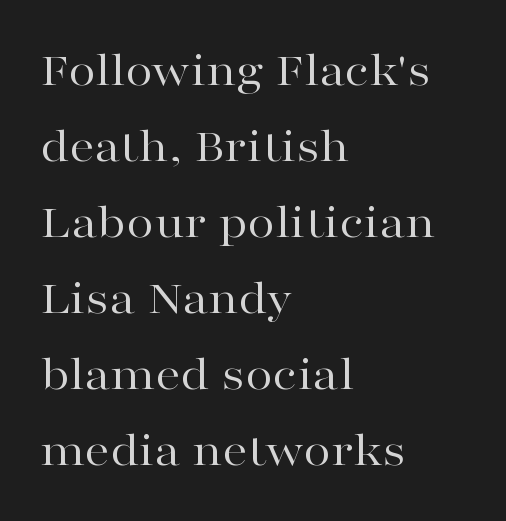
Q: Is the text bold? A: No.
Q: Is the text italic (slanted)? A: No, it is upright.
Q: Is the typeface a serif or a sans-serif typeface? A: Serif.
Q: Is the text underlined? A: No.
Q: How is the paragraph aligned? A: Left-aligned.
Q: Is the spacing between letters normal or unusually wide? A: Normal.
Q: Is the spacing between lines tight, normal or loose? A: Normal.
Q: Width (condensed, normal, or wide)? A: Wide.
Q: Stroke contrast? A: High.
Q: x-height? A: Medium.
Q: Monospaced? A: No.
